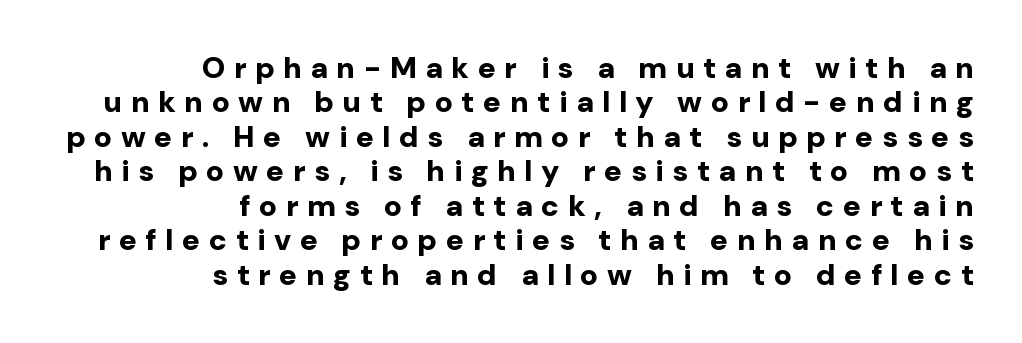
{"serif": "no", "italic": "no", "bold": "yes", "weight": "bold", "width": "normal", "stroke_contrast": "low", "x_height": "medium", "monospaced": "no", "underline": "no", "align": "right", "line_spacing": "tight", "line_spacing_ratio": 1.15, "letter_spacing": "wide", "letter_spacing_em": 0.28, "glyph_px": 30}
